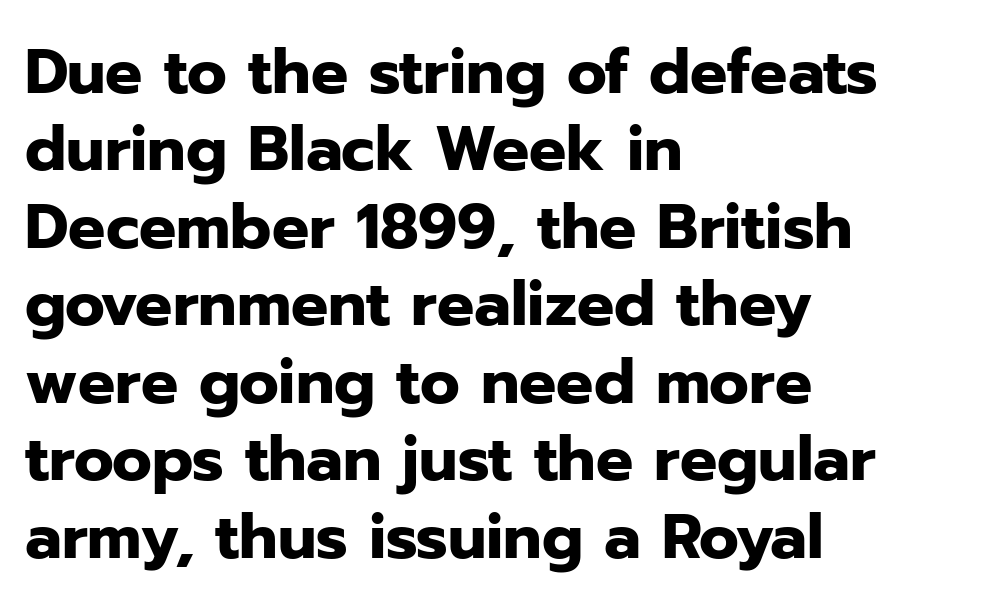
{"serif": "no", "italic": "no", "bold": "yes", "weight": "heavy", "width": "normal", "stroke_contrast": "low", "x_height": "medium", "monospaced": "no", "underline": "no", "align": "left", "line_spacing": "normal", "line_spacing_ratio": 1.25, "letter_spacing": "normal", "letter_spacing_em": 0.0, "glyph_px": 62}
